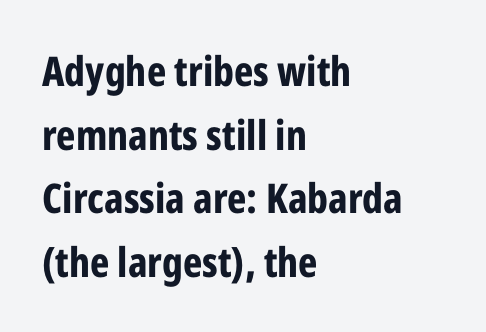
The glyphs are unaccompanied by any horizontal stroke below them. I'd call this a sans setting — the letters go barefoot. Does extra space separate the letters? No, they use regular spacing. Ordinary non-slanted type is in use.
